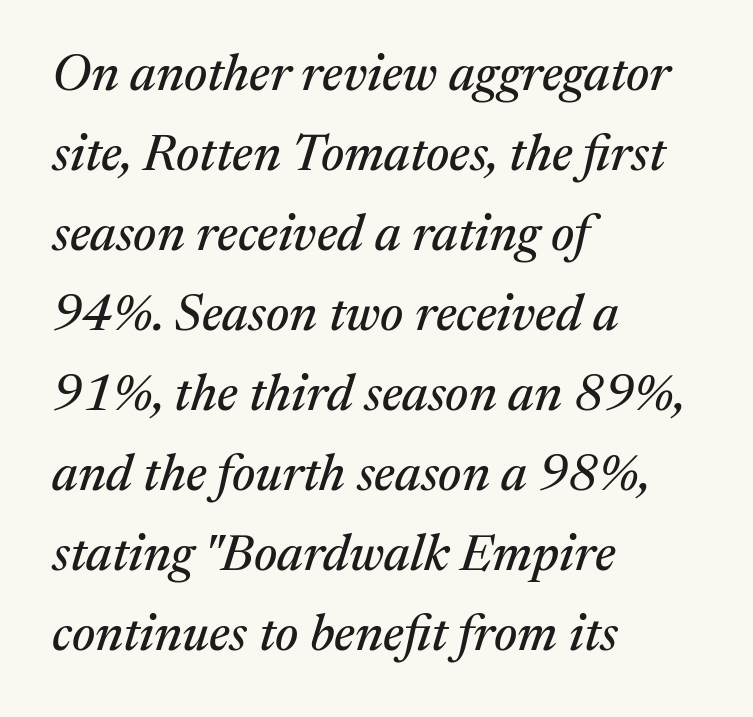
Line spacing here is normal. These lines are set flush left with a ragged right edge. Spacing verdict: proportional, widths tailored to each character. Tracking here is standard; glyphs follow each other at the usual distance.
